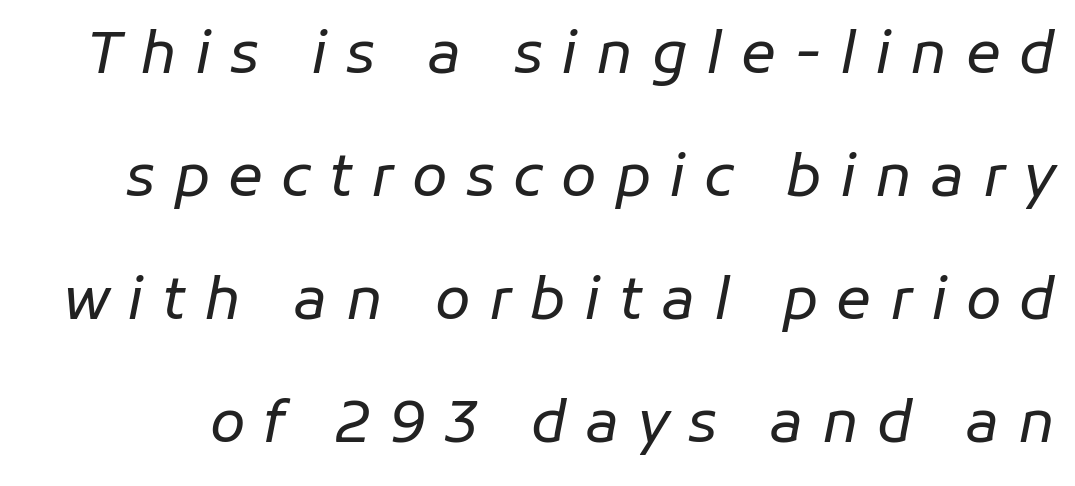
This block would shrink considerably if given ordinary leading; it's expanded now. Descender tails drop into unmarked territory. The cut favours lightness, reaching ordinary text weight at its darkest. This rendering widens character spacing well past its baseline value. Think of a printed novel: that variable character pitch is what you see here.
